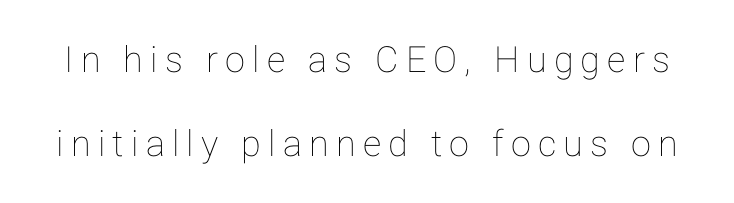
The image shows 36 px text type, upright; set loose line spacing (2.32x), unusually wide letter spacing (+0.2 em), not underlined; low stroke contrast and a medium x-height.
